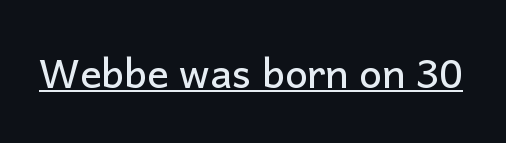
Q: Is the text italic (slanted)? A: No, it is upright.
Q: Is the typeface a serif or a sans-serif typeface? A: Sans-serif.
Q: Is the text underlined? A: Yes.
Q: Is the spacing between letters normal or unusually wide? A: Normal.
Q: Width (condensed, normal, or wide)? A: Normal.
Q: Stroke contrast? A: Low.
Q: x-height? A: Medium.
Q: Monospaced? A: No.
